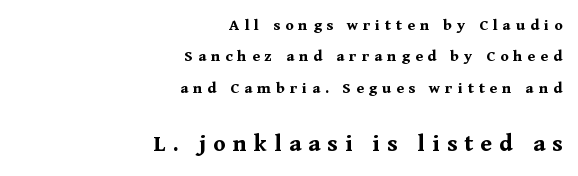
Q: Is the text bold? A: Yes.
Q: Is the text italic (slanted)? A: No, it is upright.
Q: Is the text underlined? A: No.
Q: How is the paragraph aligned? A: Right-aligned.
Q: Is the spacing between letters normal or unusually wide? A: Unusually wide.
Q: Which block of text is set in a larger size, the first (top) or the second (bottom)? A: The second (bottom) one.
